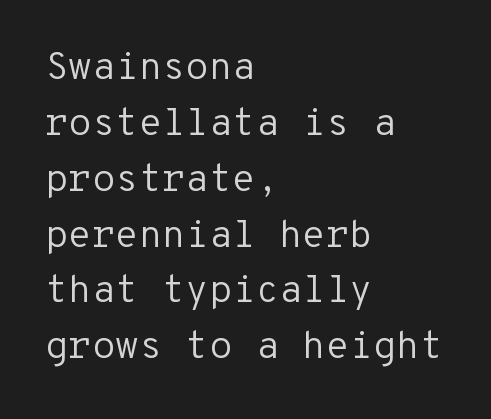
The image shows 38 px regular-weight sans-serif type, upright, monospaced; set left-aligned, normal line spacing (1.47x), normal letter spacing, not underlined; low stroke contrast and a medium x-height.
